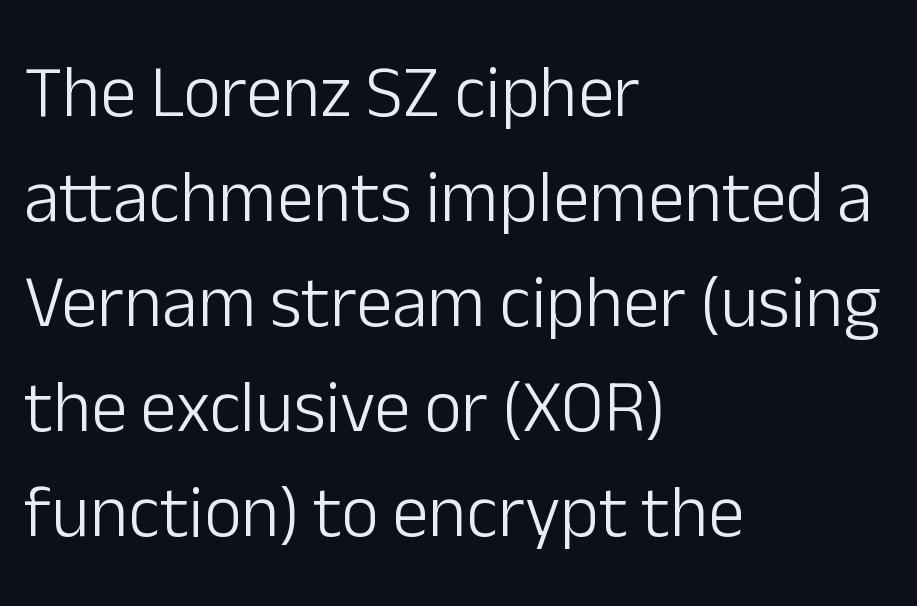
Q: Is the text bold? A: No.
Q: Is the text italic (slanted)? A: No, it is upright.
Q: Is the typeface a serif or a sans-serif typeface? A: Sans-serif.
Q: Is the text underlined? A: No.
Q: How is the paragraph aligned? A: Left-aligned.
Q: Is the spacing between letters normal or unusually wide? A: Normal.
Q: Is the spacing between lines tight, normal or loose? A: Normal.
Q: Width (condensed, normal, or wide)? A: Normal.
Q: Stroke contrast? A: Low.
Q: x-height? A: Medium.
Q: Monospaced? A: No.
